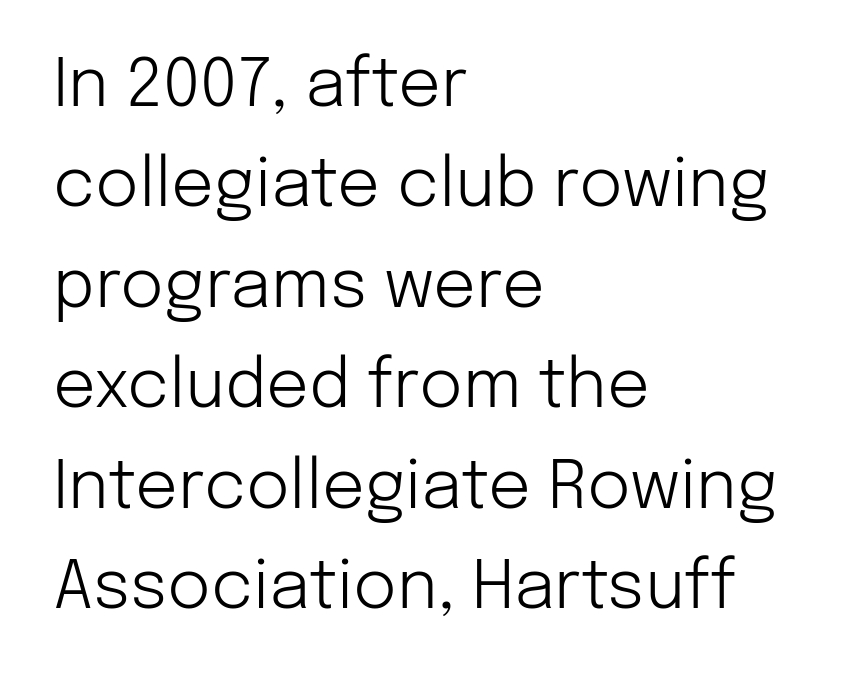
Q: Is the text bold? A: No.
Q: Is the text italic (slanted)? A: No, it is upright.
Q: Is the typeface a serif or a sans-serif typeface? A: Sans-serif.
Q: Is the text underlined? A: No.
Q: How is the paragraph aligned? A: Left-aligned.
Q: Is the spacing between letters normal or unusually wide? A: Normal.
Q: Is the spacing between lines tight, normal or loose? A: Normal.
Q: Width (condensed, normal, or wide)? A: Normal.
Q: Stroke contrast? A: Low.
Q: x-height? A: Medium.
Q: Monospaced? A: No.
